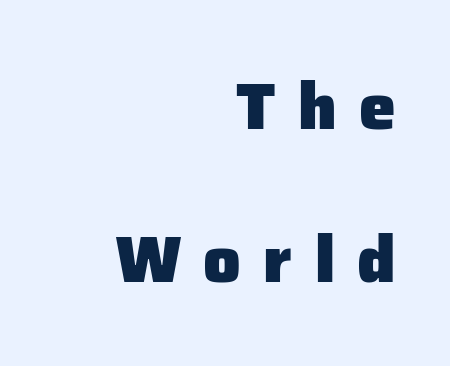
Q: Is the text bold? A: Yes.
Q: Is the text italic (slanted)? A: No, it is upright.
Q: Is the typeface a serif or a sans-serif typeface? A: Sans-serif.
Q: Is the text underlined? A: No.
Q: How is the paragraph aligned? A: Right-aligned.
Q: Is the spacing between letters normal or unusually wide? A: Unusually wide.
Q: Is the spacing between lines tight, normal or loose? A: Loose.
Q: Width (condensed, normal, or wide)? A: Normal.
Q: Stroke contrast? A: Low.
Q: x-height? A: Medium.
Q: Monospaced? A: No.
